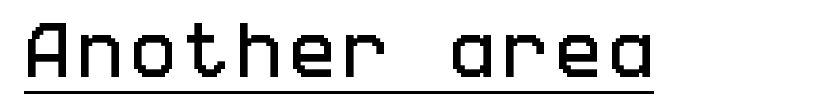
Q: Is the text italic (slanted)? A: No, it is upright.
Q: Is the typeface a serif or a sans-serif typeface? A: Sans-serif.
Q: Is the text underlined? A: Yes.
Q: Width (condensed, normal, or wide)? A: Condensed.
Q: Stroke contrast? A: Low.
Q: x-height? A: Large.
